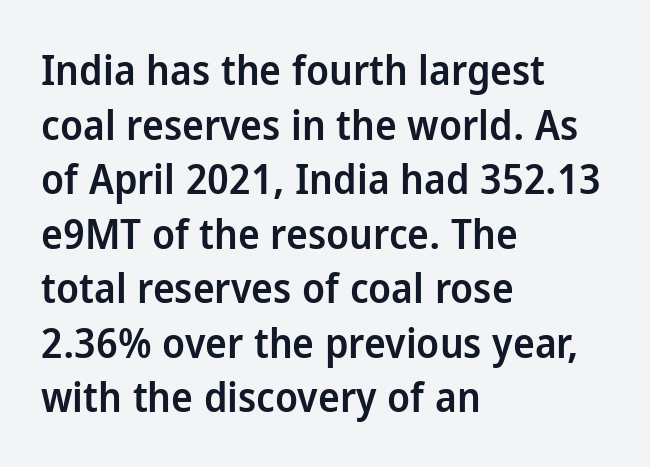
Each letter keeps its own natural width here, so spacing adapts to shape. Rows of type keep a routine distance in the vertical direction. This rendering employs a face without finishing strokes, i.e., a sans-serif. Default kerning and tracking; the words read as compact shapes.
